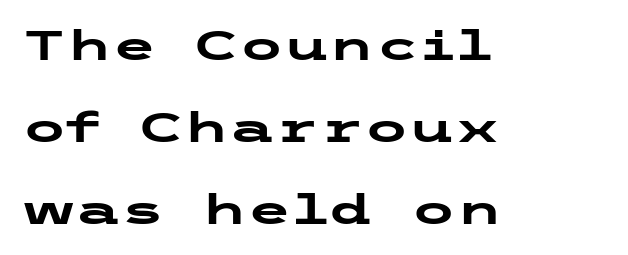
{"serif": "no", "italic": "no", "bold": "yes", "weight": "heavy", "width": "wide", "stroke_contrast": "low", "x_height": "medium", "underline": "no", "align": "left", "line_spacing": "loose", "line_spacing_ratio": 2.0, "letter_spacing": "normal", "letter_spacing_em": 0.0, "glyph_px": 41}
